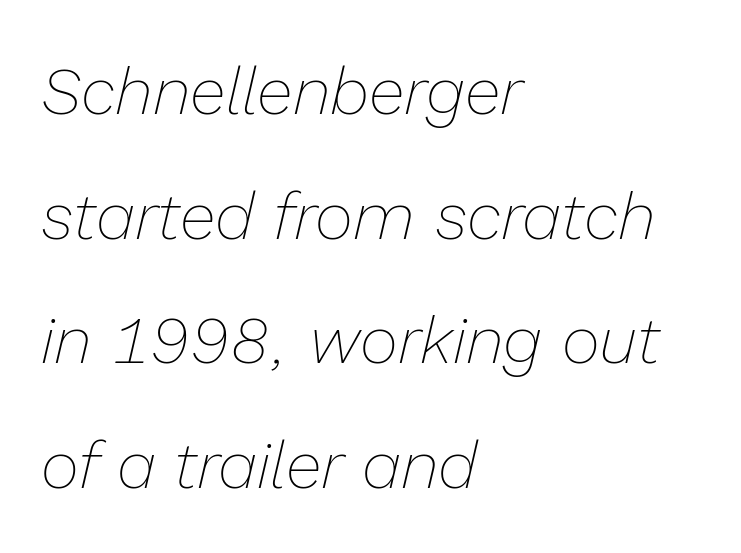
Q: Is the text bold? A: No.
Q: Is the text italic (slanted)? A: Yes, it leans right by about 13 degrees.
Q: Is the text underlined? A: No.
Q: How is the paragraph aligned? A: Left-aligned.
Q: Is the spacing between letters normal or unusually wide? A: Normal.
Q: Width (condensed, normal, or wide)? A: Normal.
Q: Stroke contrast? A: Low.
Q: x-height? A: Medium.
Q: Monospaced? A: No.
